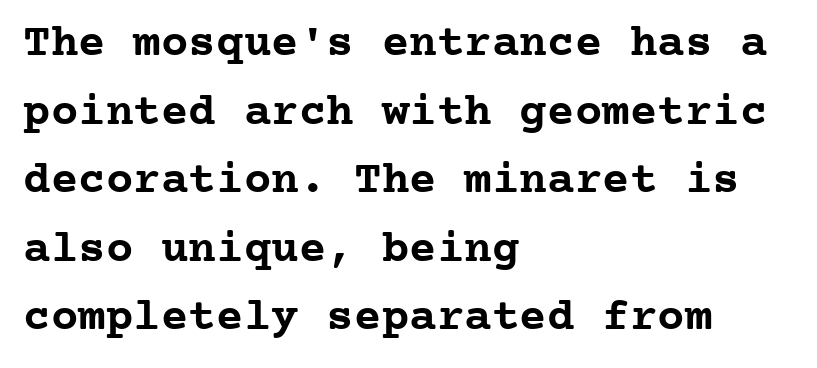
The leading is moderate, giving the passage an even texture. The passage is arranged the way most books set body copy — flush left. Observe the serifs anchoring each vertical stroke in this sample. The typesetting leans heavy: a genuine bold. Characters follow at the spacing the type designer built in. Glance below the letters and you will spot only blank space.
